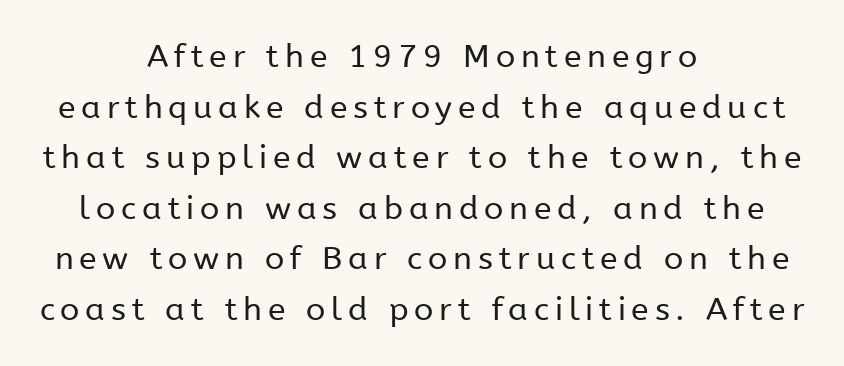
{"serif": "no", "italic": "no", "bold": "no", "weight": "regular", "width": "normal", "stroke_contrast": "low", "x_height": "medium", "monospaced": "no", "underline": "no", "align": "center", "line_spacing": "normal", "line_spacing_ratio": 1.58, "glyph_px": 32}
